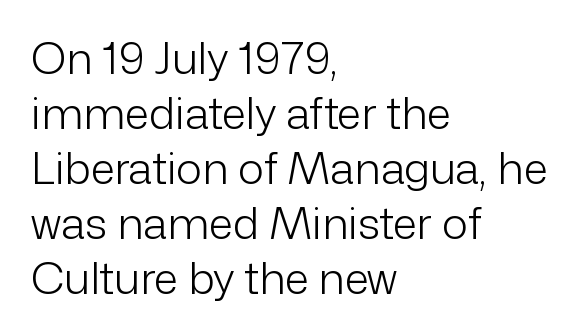
{"serif": "no", "italic": "no", "bold": "no", "weight": "light", "width": "normal", "stroke_contrast": "low", "x_height": "medium", "monospaced": "no", "underline": "no", "align": "left", "line_spacing": "normal", "line_spacing_ratio": 1.25, "letter_spacing": "normal", "letter_spacing_em": 0.0, "glyph_px": 44}
